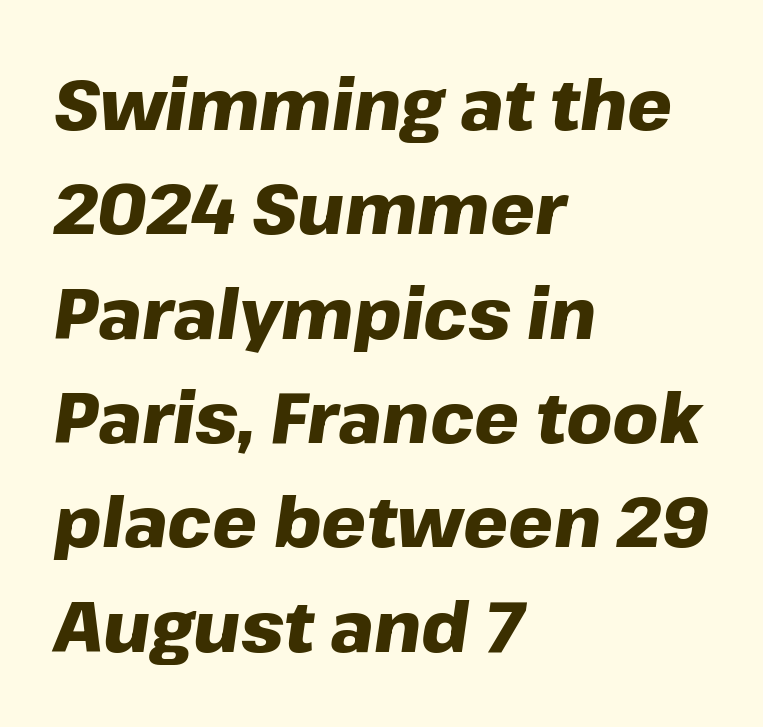
The image shows 71 px heavy type, italic (leaning right); set left-aligned, normal line spacing (1.47x), normal letter spacing, not underlined; low stroke contrast and a medium x-height.
